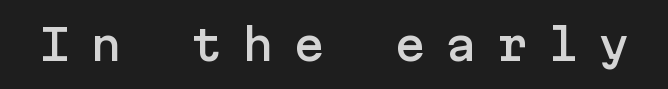
The image shows 42 px sans-serif type, upright; set unusually wide letter spacing (+0.46 em), not underlined; low stroke contrast and a medium x-height.
